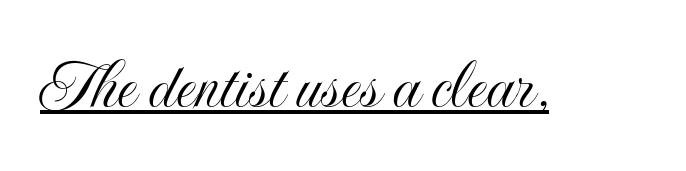
These lines keep a tight, regular rhythm from letter to letter. Is there an underline? Yes — a line sits under the letters. Looks like regular typesetting: each glyph gets only the width it needs.
